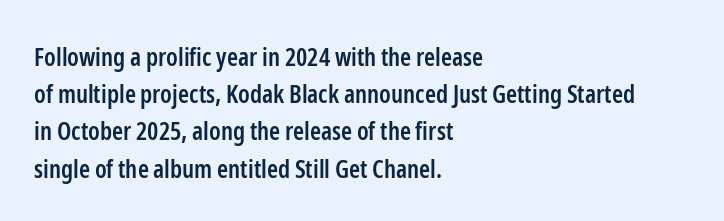
Q: Is the text bold? A: Semi-bold.
Q: Is the text italic (slanted)? A: No, it is upright.
Q: Is the text underlined? A: No.
Q: How is the paragraph aligned? A: Left-aligned.
Q: Is the spacing between letters normal or unusually wide? A: Normal.
Q: Is the spacing between lines tight, normal or loose? A: Normal.
